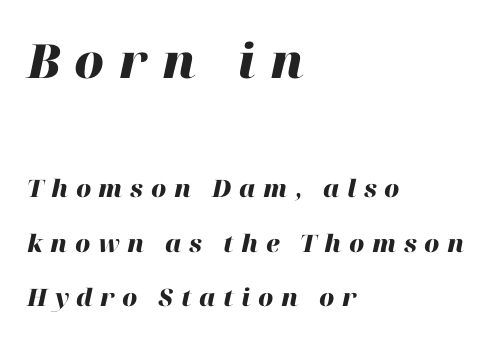
The image shows 47 px heavy type, italic (leaning right); set left-aligned, loose line spacing (2.27x), unusually wide letter spacing (+0.31 em), not underlined; the first (top) block is 1.96x larger; high stroke contrast and a medium x-height.
